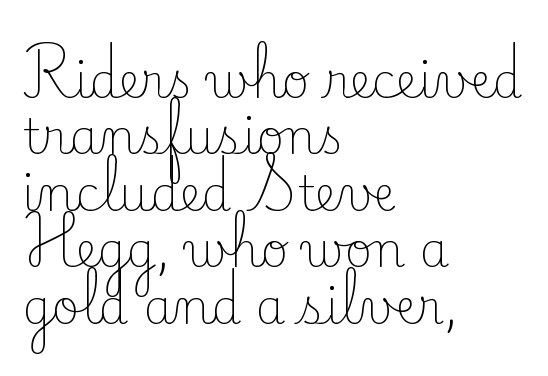
The image shows 47 px light serif type, upright; set left-aligned, line spacing 1.2x, normal letter spacing, not underlined; low stroke contrast and a small x-height.
